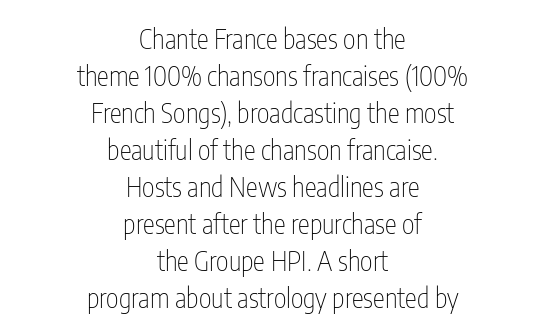
{"italic": "no", "bold": "no", "underline": "no", "align": "center", "line_spacing": "normal", "line_spacing_ratio": 1.37, "letter_spacing": "normal", "letter_spacing_em": 0.0, "glyph_px": 27}
